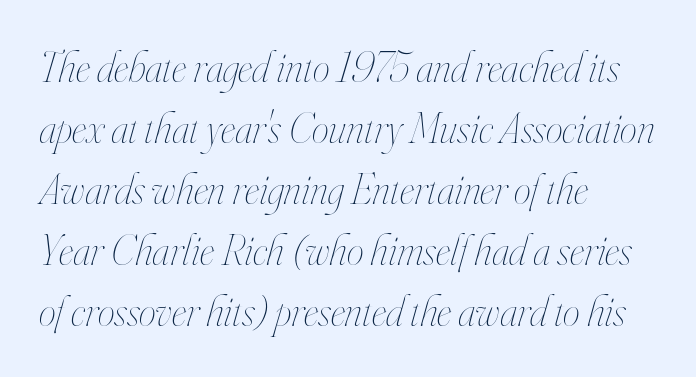
Q: Is the text bold? A: No.
Q: Is the text italic (slanted)? A: Yes, it leans right by about 16 degrees.
Q: Is the text underlined? A: No.
Q: How is the paragraph aligned? A: Left-aligned.
Q: Is the spacing between letters normal or unusually wide? A: Normal.
Q: Is the spacing between lines tight, normal or loose? A: Normal.
Q: Width (condensed, normal, or wide)? A: Condensed.
Q: Stroke contrast? A: High.
Q: x-height? A: Small.
Q: Monospaced? A: No.
